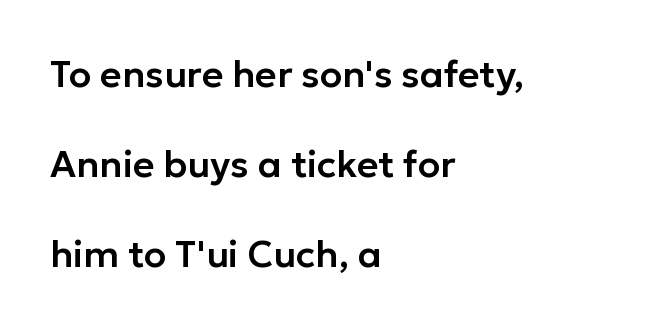
Q: Is the text italic (slanted)? A: No, it is upright.
Q: Is the typeface a serif or a sans-serif typeface? A: Sans-serif.
Q: Is the text underlined? A: No.
Q: How is the paragraph aligned? A: Left-aligned.
Q: Is the spacing between letters normal or unusually wide? A: Normal.
Q: Is the spacing between lines tight, normal or loose? A: Loose.
Q: Width (condensed, normal, or wide)? A: Normal.
Q: Stroke contrast? A: Low.
Q: x-height? A: Medium.
Q: Monospaced? A: No.
